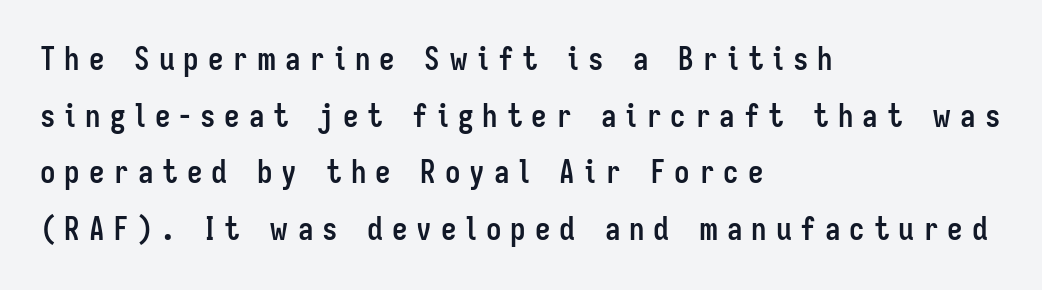
Summary of weight: heavy, a full bold. The face used here is proportionally spaced, like ordinary book or web type. Nobody drew a line under any word here. The horizontal fit of the characters is loose and conspicuously gappy. Compared with a centered layout, this one pins lines to the left instead. These lines were composed using upright roman letters.
